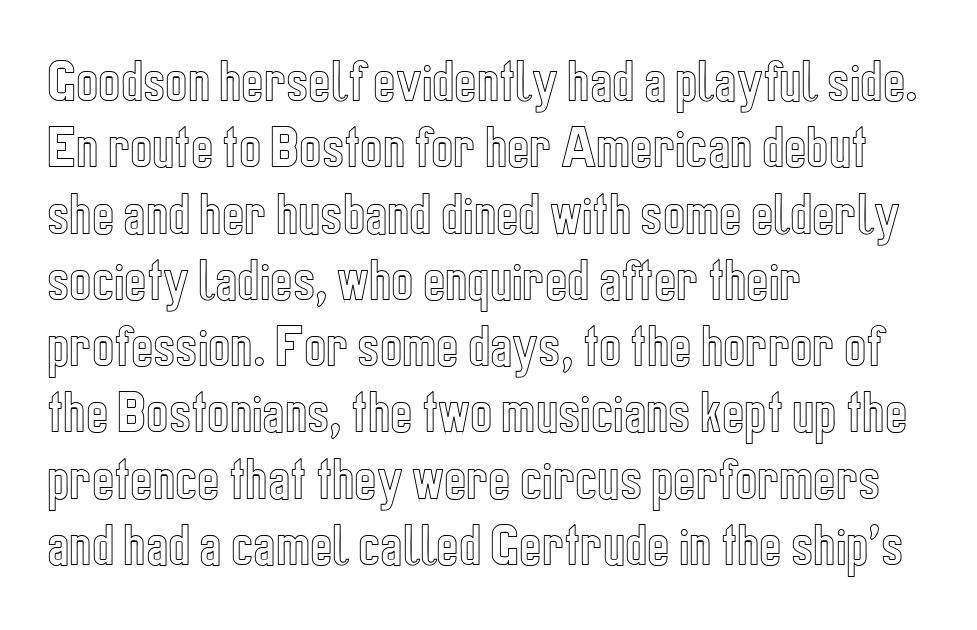
{"italic": "no", "width": "condensed", "x_height": "medium", "monospaced": "no", "underline": "no", "align": "left", "line_spacing": "normal", "line_spacing_ratio": 1.41, "letter_spacing": "normal", "letter_spacing_em": 0.0, "glyph_px": 47}
